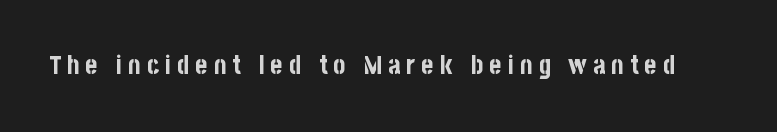
The image shows 26 px bold type, upright; set unusually wide letter spacing (+0.23 em), not underlined.
